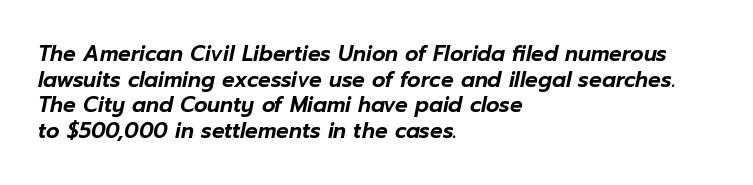
The image shows 21 px text type, italic (leaning right); set left-aligned, line spacing 1.22x, normal letter spacing, not underlined.
